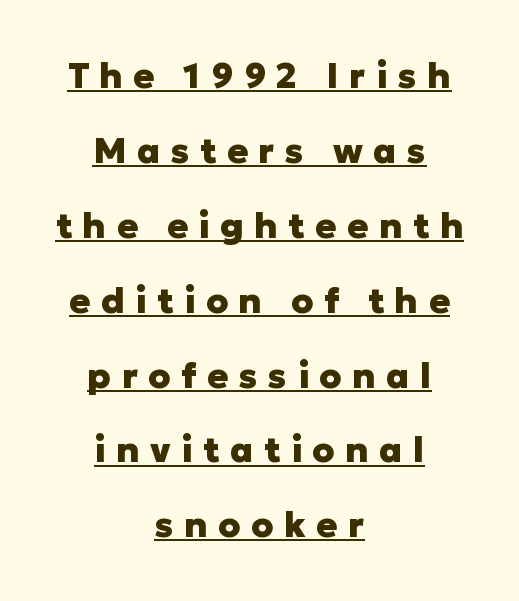
Q: Is the text bold? A: Yes.
Q: Is the text italic (slanted)? A: No, it is upright.
Q: Is the typeface a serif or a sans-serif typeface? A: Sans-serif.
Q: Is the text underlined? A: Yes.
Q: How is the paragraph aligned? A: Centered.
Q: Is the spacing between letters normal or unusually wide? A: Unusually wide.
Q: Is the spacing between lines tight, normal or loose? A: Loose.
Q: Width (condensed, normal, or wide)? A: Normal.
Q: Stroke contrast? A: Low.
Q: x-height? A: Medium.
Q: Monospaced? A: No.
